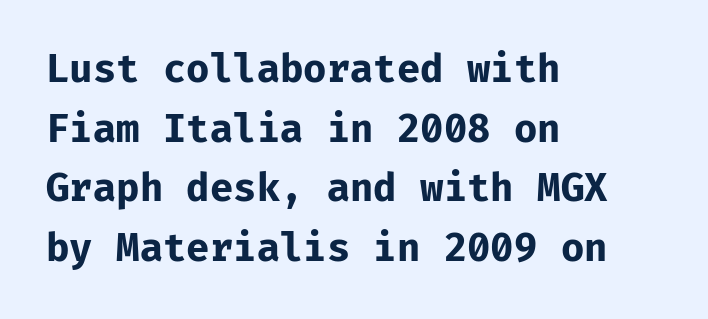
The image shows 38 px bold sans-serif type, upright, monospaced; set left-aligned, normal line spacing (1.57x), normal letter spacing, not underlined; low stroke contrast and a medium x-height.
